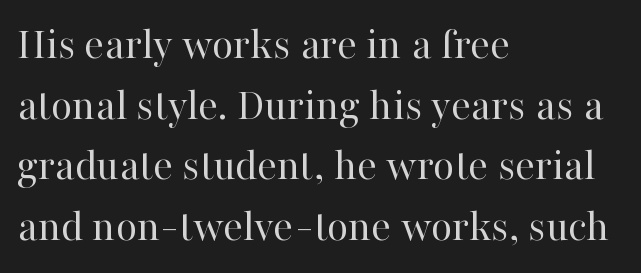
{"serif": "yes", "italic": "no", "bold": "no", "weight": "regular", "width": "normal", "stroke_contrast": "high", "x_height": "medium", "monospaced": "no", "underline": "no", "align": "left", "line_spacing": "normal", "line_spacing_ratio": 1.32, "letter_spacing": "normal", "letter_spacing_em": 0.0, "glyph_px": 46}
